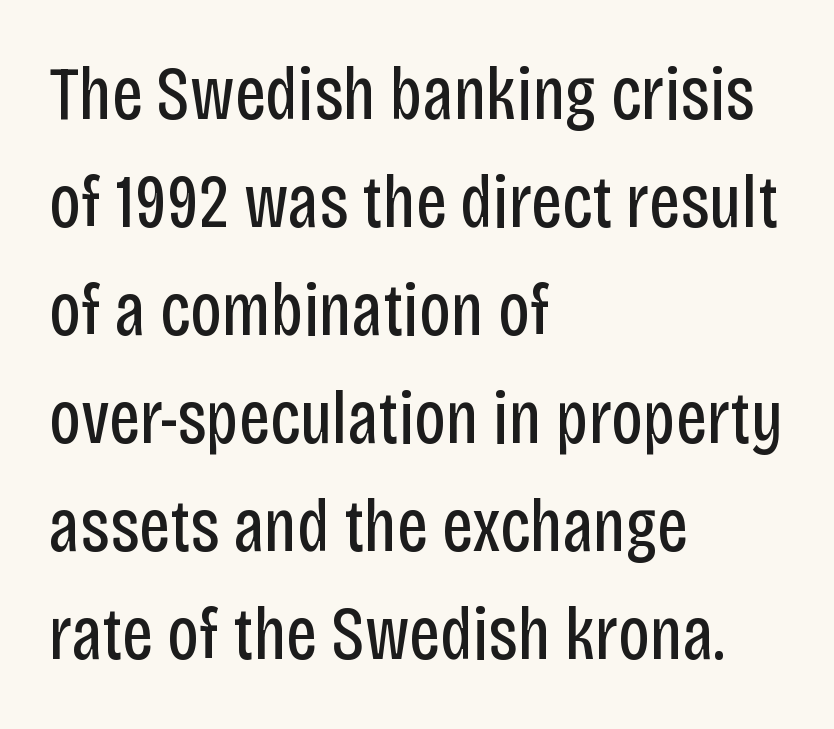
The face used here is rendered with its standard letterfit. A normal amount of white space separates one row of letters from the next. The setting favours the left margin, as ordinary paragraphs usually do. The passage shown is typed in a proportional face where columns would drift.
